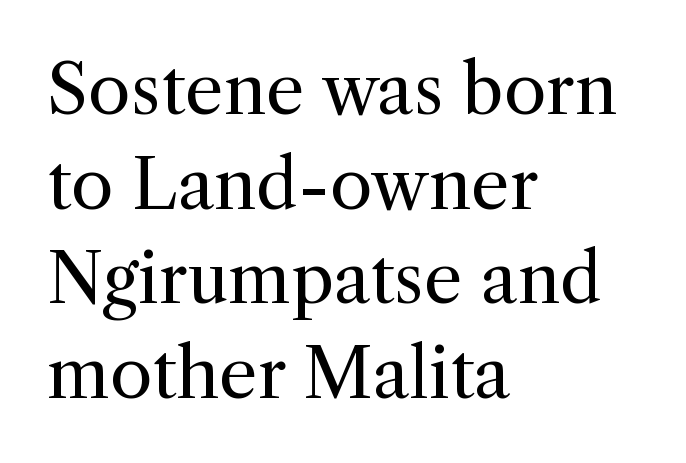
The image shows 69 px regular-weight serif type, upright; set left-aligned, normal line spacing (1.37x), normal letter spacing, not underlined; a medium x-height.
